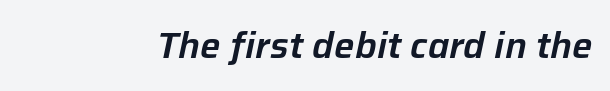
Caption: standard tracking, unaltered. Check under the words: just untouched page. These lines are rendered in a variable-pitch font. The face used here has a pronounced slope to its letters.
